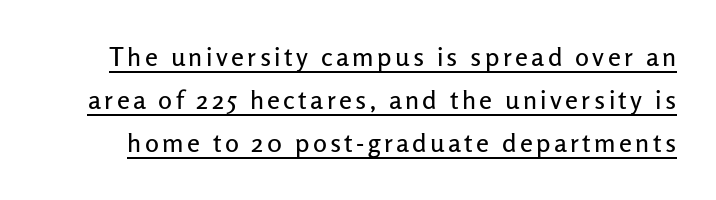
The image shows 26 px text type, upright; set normal line spacing (1.66x), underlined.
